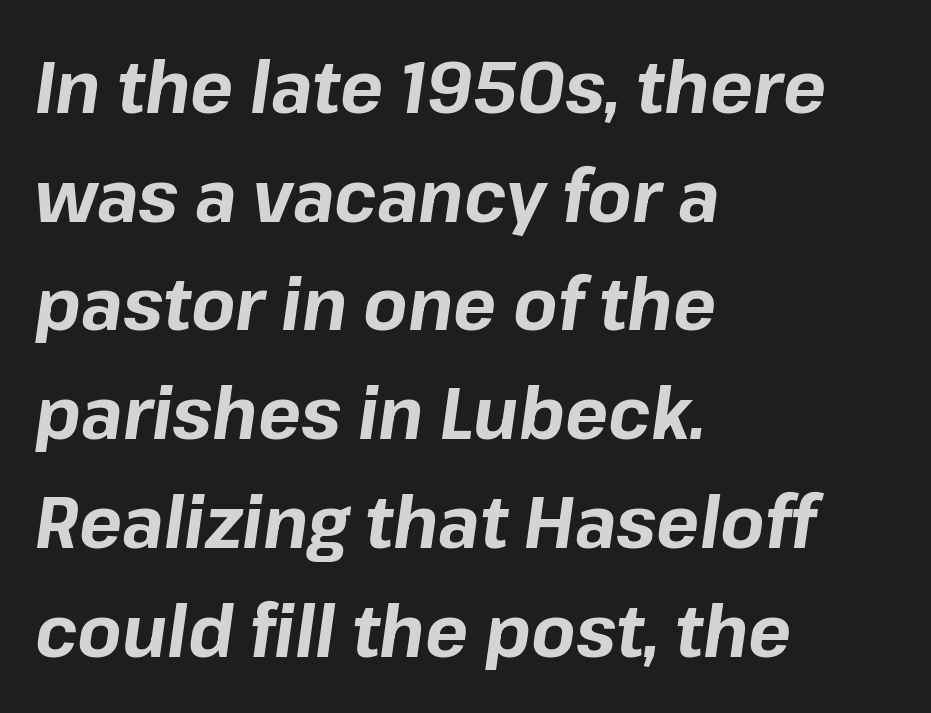
{"italic": "yes", "lean": "right", "slant_degrees": 8, "bold": "yes", "weight": "bold", "width": "normal", "stroke_contrast": "low", "x_height": "medium", "monospaced": "no", "underline": "no", "align": "left", "line_spacing": "normal", "line_spacing_ratio": 1.51, "letter_spacing": "normal", "letter_spacing_em": 0.0, "glyph_px": 72}
